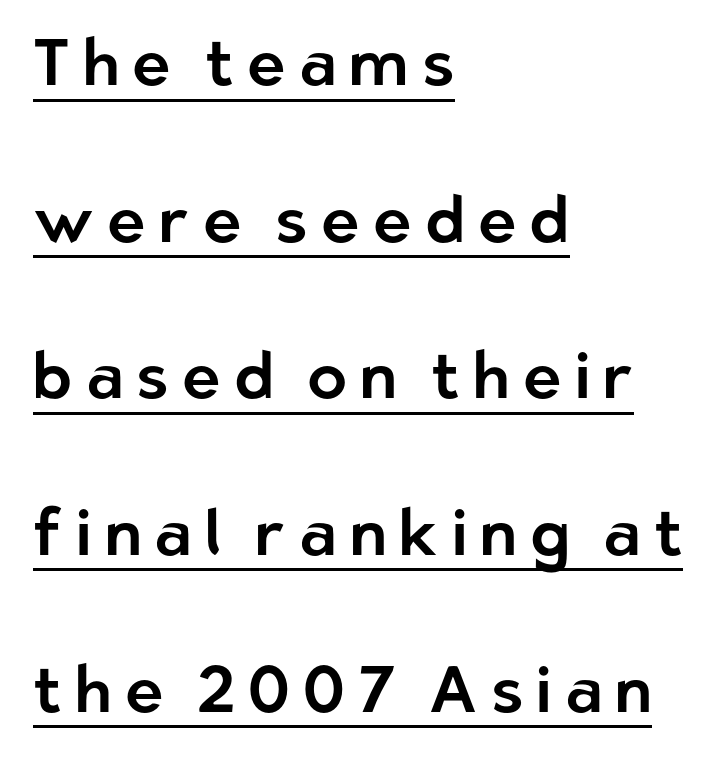
The image shows 65 px sans-serif type, upright; set left-aligned, loose line spacing (2.41x), unusually wide letter spacing (+0.2 em), underlined; low stroke contrast and a medium x-height.
